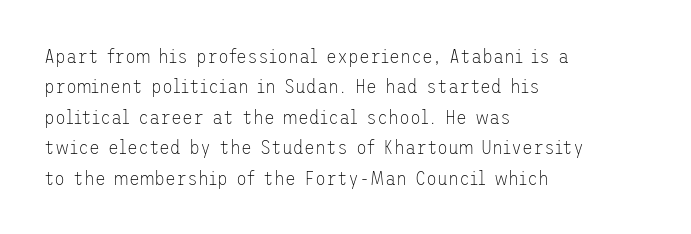
{"italic": "no", "bold": "no", "underline": "no", "align": "left", "line_spacing": "normal", "line_spacing_ratio": 1.52, "letter_spacing": "normal", "letter_spacing_em": 0.0, "glyph_px": 20}
